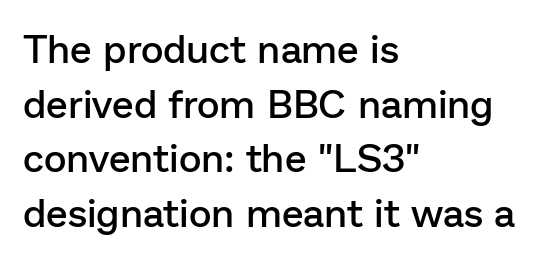
The image shows 39 px semibold sans-serif type, upright; set left-aligned, normal line spacing (1.4x), normal letter spacing, not underlined; low stroke contrast and a medium x-height.
